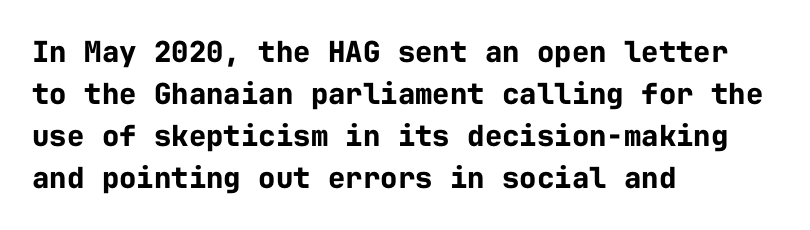
Q: Is the text bold? A: Yes.
Q: Is the text italic (slanted)? A: No, it is upright.
Q: Is the typeface a serif or a sans-serif typeface? A: Sans-serif.
Q: Is the text underlined? A: No.
Q: How is the paragraph aligned? A: Left-aligned.
Q: Is the spacing between letters normal or unusually wide? A: Normal.
Q: Is the spacing between lines tight, normal or loose? A: Normal.
Q: Width (condensed, normal, or wide)? A: Normal.
Q: Stroke contrast? A: Low.
Q: x-height? A: Medium.
Q: Monospaced? A: Yes.
